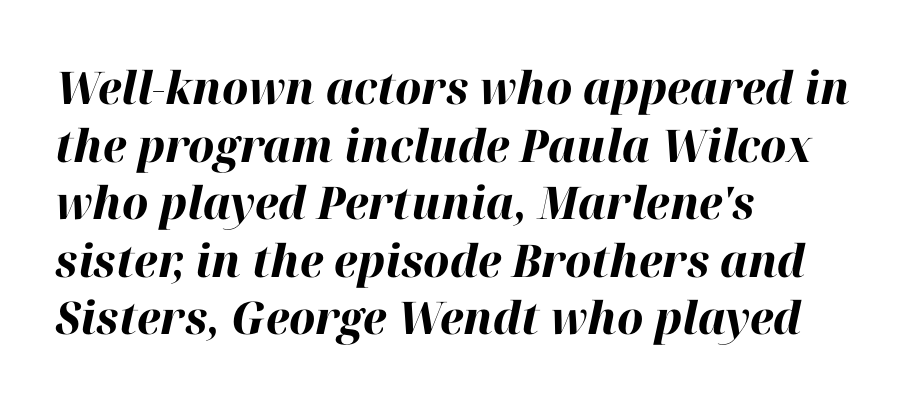
The image shows 45 px bold type, italic (leaning right); set left-aligned, normal line spacing (1.28x), normal letter spacing, not underlined; high stroke contrast and a medium x-height.
